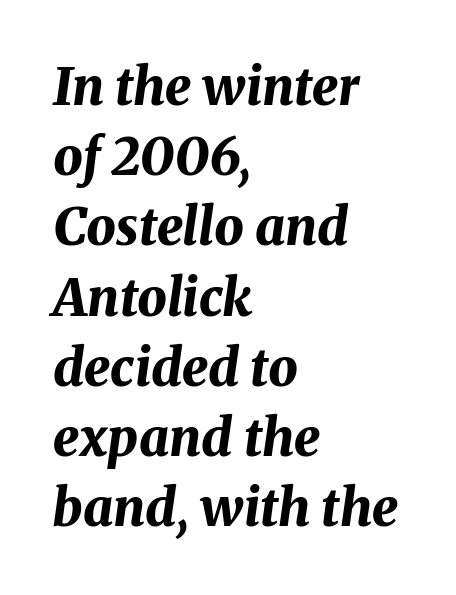
The setting favours the left margin, as ordinary paragraphs usually do. The rendering uses natural spacing where letterforms have individual widths. Check under the words: just untouched page. Emphasis by weight is at full strength: bold.
